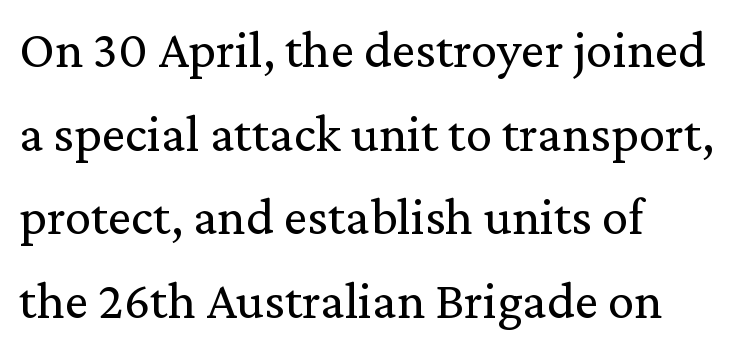
Bare-footed words on every line. Do the characters align in a grid? No, the font is proportional. Does the lettering tilt? It doesn't — this is upright. Weight class: somewhere from thin through regular. Successive baselines arrive at the customary interval.
